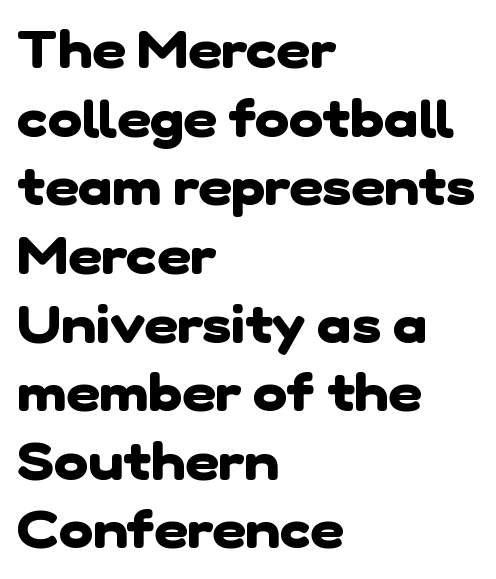
The image shows 52 px heavy sans-serif type; set left-aligned, normal line spacing (1.32x), normal letter spacing, not underlined; low stroke contrast and a medium x-height.
